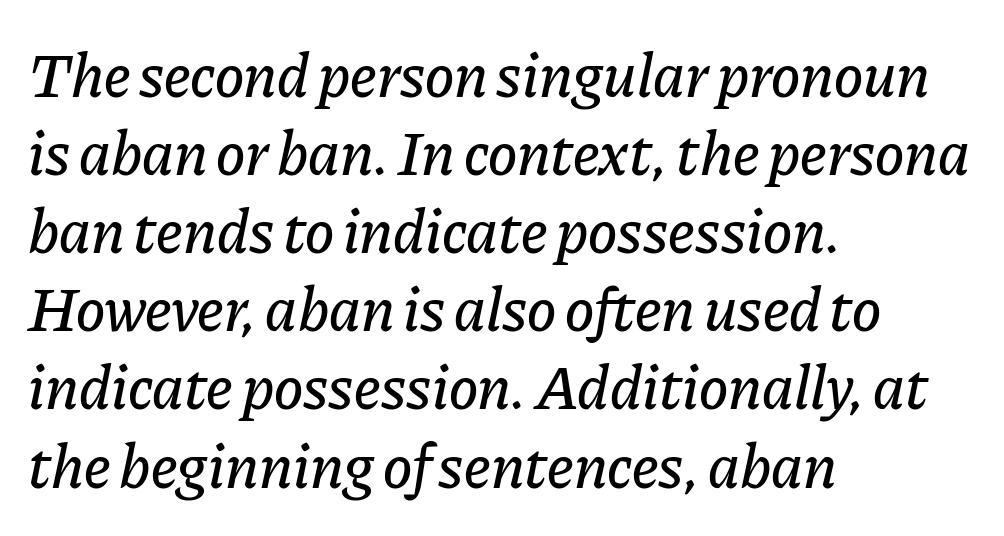
The block of text has a typical density, with ordinary space between rows. Here the designer chose a conventional face with non-uniform glyph widths. Observe the ordinary spacing: letters are neighbours, not strangers. Rule under the text: the space is simply empty. The compositor pushed each line to the left boundary. This is oblique type, the kind used for emphasis or titles.
